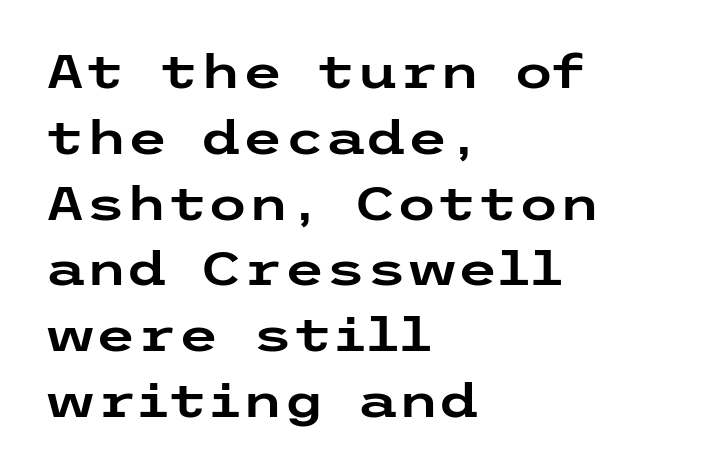
Q: Is the text italic (slanted)? A: No, it is upright.
Q: Is the typeface a serif or a sans-serif typeface? A: Sans-serif.
Q: Is the text underlined? A: No.
Q: How is the paragraph aligned? A: Left-aligned.
Q: Is the spacing between letters normal or unusually wide? A: Normal.
Q: Is the spacing between lines tight, normal or loose? A: Normal.
Q: Width (condensed, normal, or wide)? A: Wide.
Q: Stroke contrast? A: Low.
Q: x-height? A: Medium.
